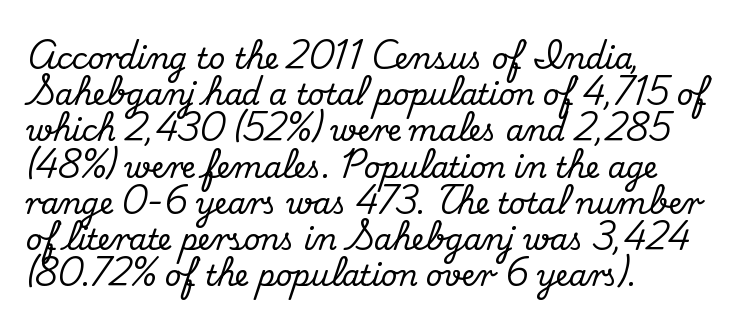
Q: Is the text italic (slanted)? A: Yes.
Q: Is the typeface a serif or a sans-serif typeface? A: Serif.
Q: Is the text underlined? A: No.
Q: How is the paragraph aligned? A: Left-aligned.
Q: Is the spacing between letters normal or unusually wide? A: Normal.
Q: Is the spacing between lines tight, normal or loose? A: Normal.
Q: Width (condensed, normal, or wide)? A: Normal.
Q: Stroke contrast? A: Medium.
Q: x-height? A: Small.
Q: Monospaced? A: No.
